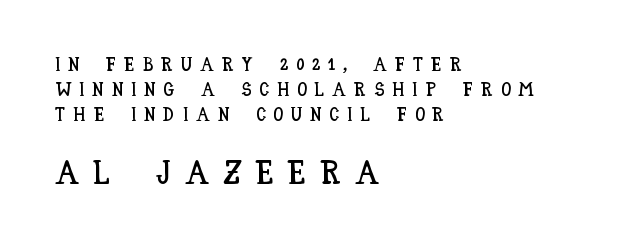
{"italic": "no", "width": "condensed", "stroke_contrast": "low", "x_height": "large", "monospaced": "no", "underline": "no", "align": "left", "line_spacing": "normal", "line_spacing_ratio": 1.31, "letter_spacing": "wide", "letter_spacing_em": 0.42, "larger_block": "second", "size_ratio": 1.74, "glyph_px": 33}
